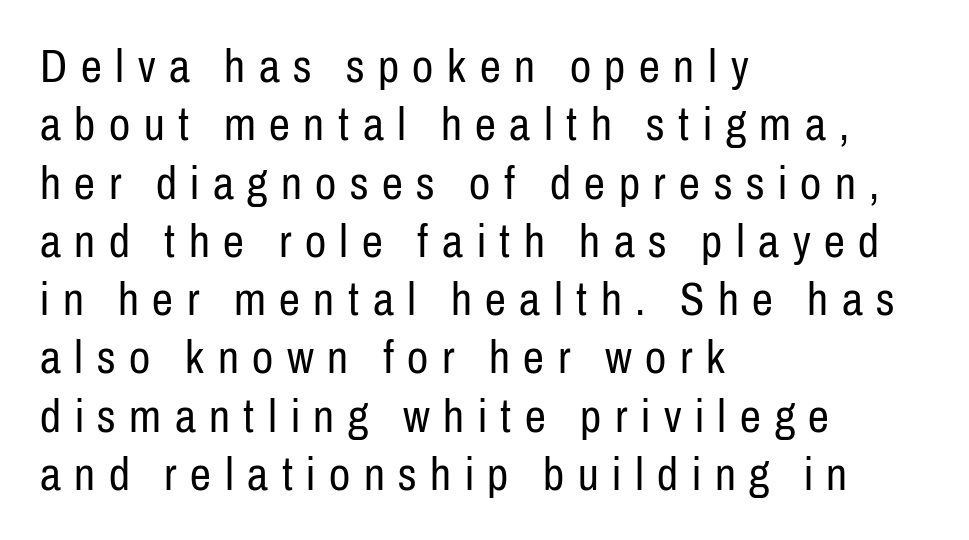
Q: Is the text bold? A: No.
Q: Is the text italic (slanted)? A: No, it is upright.
Q: Is the typeface a serif or a sans-serif typeface? A: Sans-serif.
Q: Is the text underlined? A: No.
Q: How is the paragraph aligned? A: Left-aligned.
Q: Is the spacing between letters normal or unusually wide? A: Unusually wide.
Q: Width (condensed, normal, or wide)? A: Condensed.
Q: Stroke contrast? A: Low.
Q: x-height? A: Medium.
Q: Monospaced? A: No.
